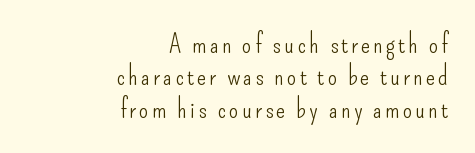
{"italic": "no", "bold": "no", "underline": "no", "align": "right", "line_spacing_ratio": 1.2, "glyph_px": 27}
